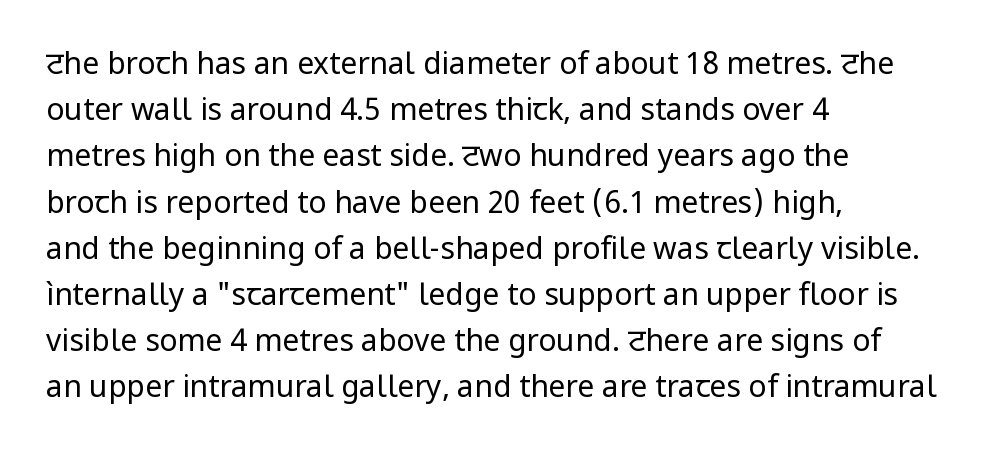
Q: Is the text bold? A: No.
Q: Is the text italic (slanted)? A: No, it is upright.
Q: Is the typeface a serif or a sans-serif typeface? A: Sans-serif.
Q: Is the text underlined? A: No.
Q: How is the paragraph aligned? A: Left-aligned.
Q: Is the spacing between letters normal or unusually wide? A: Normal.
Q: Is the spacing between lines tight, normal or loose? A: Normal.
Q: Width (condensed, normal, or wide)? A: Normal.
Q: Stroke contrast? A: Low.
Q: x-height? A: Medium.
Q: Monospaced? A: No.
